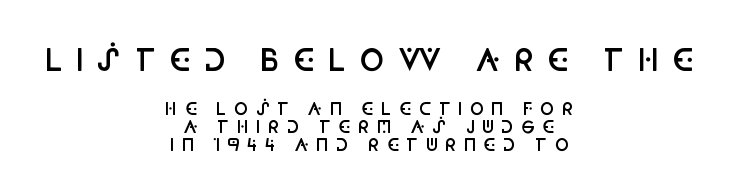
The space beneath each line is pristine and unruled. Students, this is semibold: more ink than regular, less than bold. The face used here is rendered with a markedly widened letterfit. Between these two stacked blocks, the higher one wins on size.
